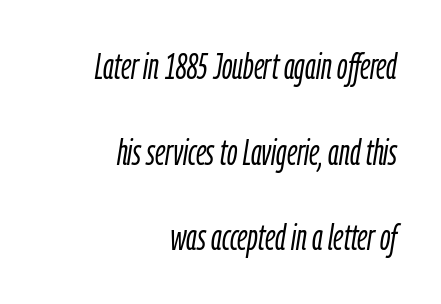
The image shows 36 px light, condensed type, italic (leaning right); set right-aligned, loose line spacing (2.38x), normal letter spacing, not underlined; low stroke contrast and a medium x-height.
